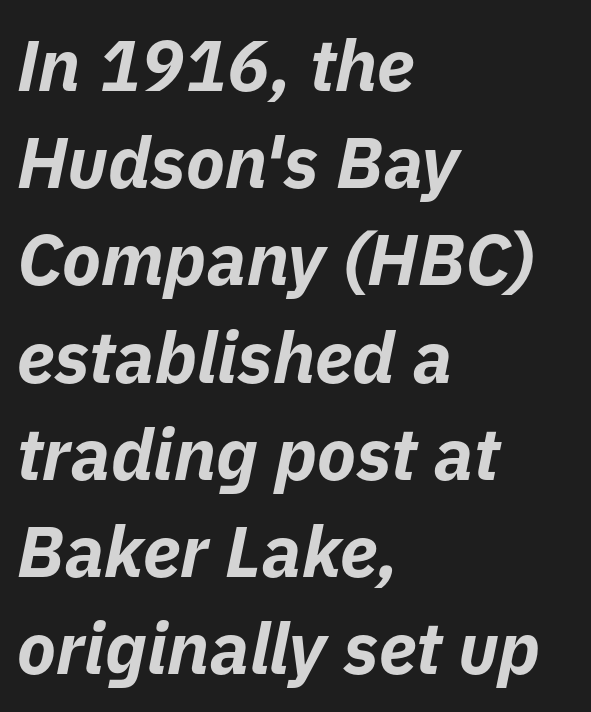
The image shows 72 px bold type, italic (leaning right); set left-aligned, normal line spacing (1.35x), normal letter spacing, not underlined; low stroke contrast and a medium x-height.
